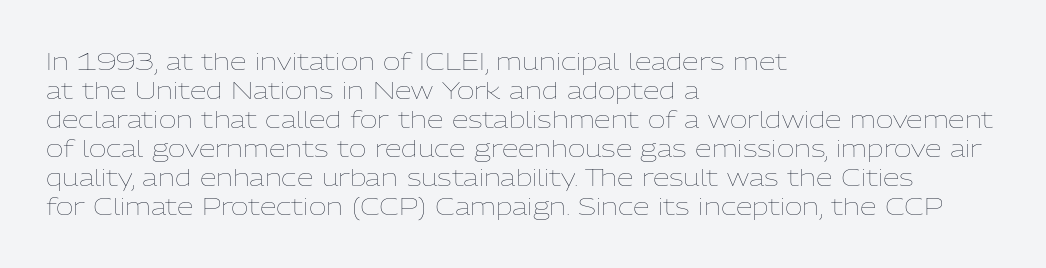
The image shows 24 px text type, upright; set left-aligned, line spacing 1.21x, normal letter spacing, not underlined.
